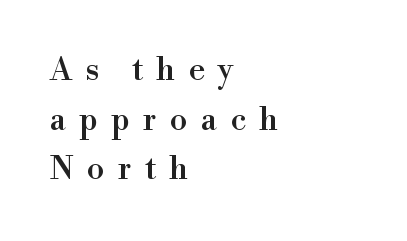
{"serif": "yes", "italic": "no", "width": "normal", "x_height": "small", "monospaced": "no", "underline": "no", "align": "left", "line_spacing": "normal", "line_spacing_ratio": 1.55, "letter_spacing": "wide", "letter_spacing_em": 0.41, "glyph_px": 32}
